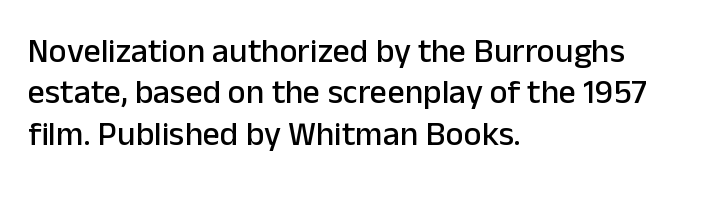
The letters stand upright; this is a roman face. What kind of face is this? One without serifs — a sans. These lines are rendered in a variable-pitch font. The strip under each line holds only bare page. Is the letter spacing exaggerated? No — it looks like the ordinary default.
